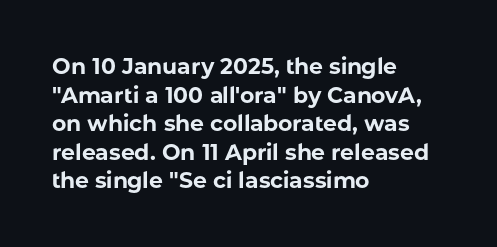
{"italic": "no", "bold": "yes", "underline": "no", "align": "left", "line_spacing": "normal", "line_spacing_ratio": 1.3, "letter_spacing": "normal", "letter_spacing_em": 0.0, "glyph_px": 22}
